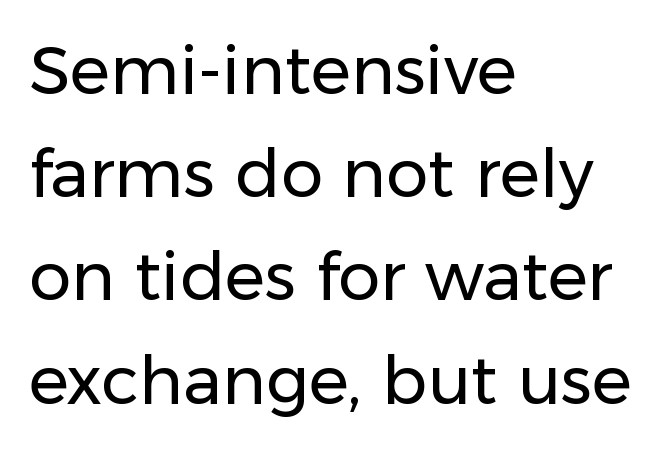
Q: Is the text bold? A: No.
Q: Is the text italic (slanted)? A: No, it is upright.
Q: Is the typeface a serif or a sans-serif typeface? A: Sans-serif.
Q: Is the text underlined? A: No.
Q: How is the paragraph aligned? A: Left-aligned.
Q: Is the spacing between letters normal or unusually wide? A: Normal.
Q: Is the spacing between lines tight, normal or loose? A: Normal.
Q: Width (condensed, normal, or wide)? A: Normal.
Q: Stroke contrast? A: Low.
Q: x-height? A: Medium.
Q: Monospaced? A: No.
